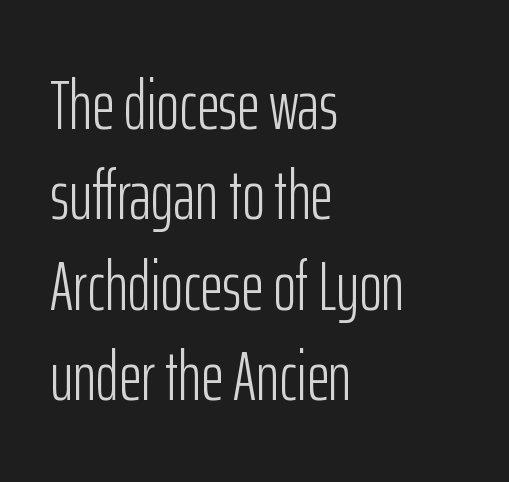
Q: Is the text bold? A: No.
Q: Is the text italic (slanted)? A: No, it is upright.
Q: Is the typeface a serif or a sans-serif typeface? A: Sans-serif.
Q: Is the text underlined? A: No.
Q: How is the paragraph aligned? A: Left-aligned.
Q: Is the spacing between letters normal or unusually wide? A: Normal.
Q: Is the spacing between lines tight, normal or loose? A: Normal.
Q: Width (condensed, normal, or wide)? A: Condensed.
Q: Stroke contrast? A: Low.
Q: x-height? A: Medium.
Q: Monospaced? A: No.
